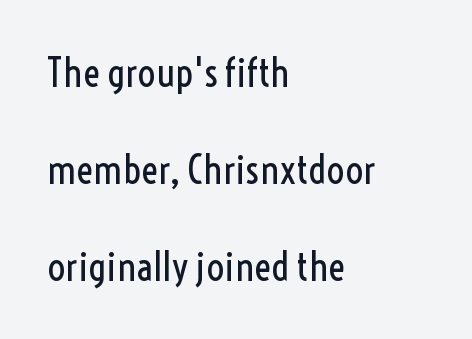
{"serif": "no", "italic": "no", "bold": "no", "weight": "regular", "width": "condensed", "x_height": "medium", "monospaced": "no", "underline": "no", "align": "left", "line_spacing": "loose", "line_spacing_ratio": 2.42, "letter_spacing": "normal", "letter_spacing_em": 0.0, "glyph_px": 40}
